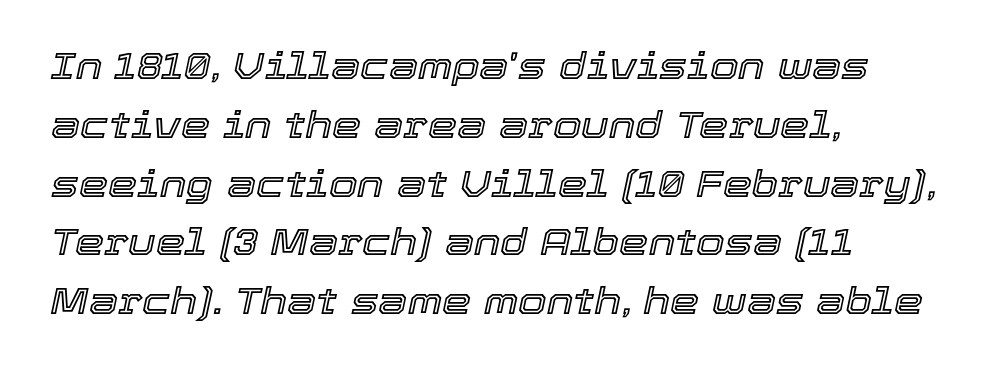
Q: Is the text italic (slanted)? A: Yes, it leans right by about 12 degrees.
Q: Is the text underlined? A: No.
Q: How is the paragraph aligned? A: Left-aligned.
Q: Is the spacing between letters normal or unusually wide? A: Normal.
Q: Is the spacing between lines tight, normal or loose? A: Normal.
Q: Width (condensed, normal, or wide)? A: Normal.
Q: x-height? A: Medium.
Q: Monospaced? A: No.
